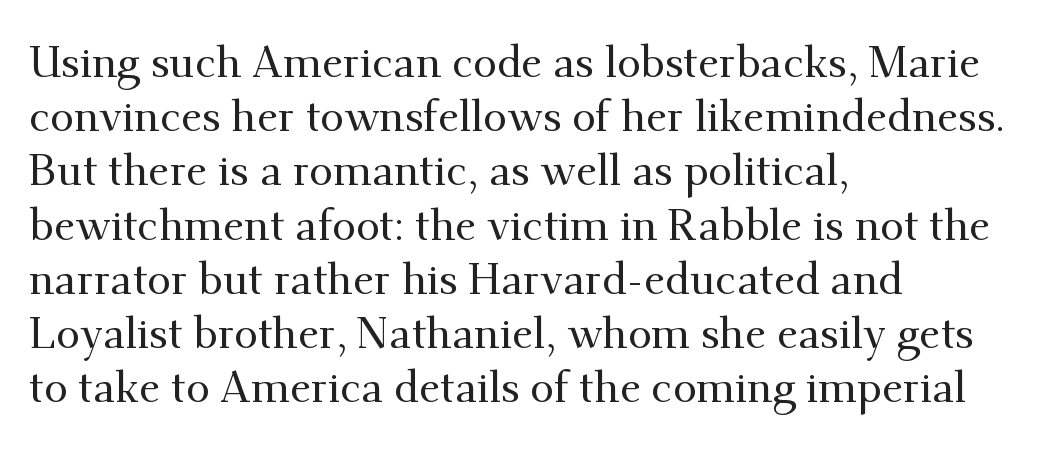
{"serif": "yes", "italic": "no", "width": "normal", "stroke_contrast": "medium", "x_height": "small", "monospaced": "no", "underline": "no", "align": "left", "line_spacing": "normal", "line_spacing_ratio": 1.26, "letter_spacing": "normal", "letter_spacing_em": 0.0, "glyph_px": 43}
